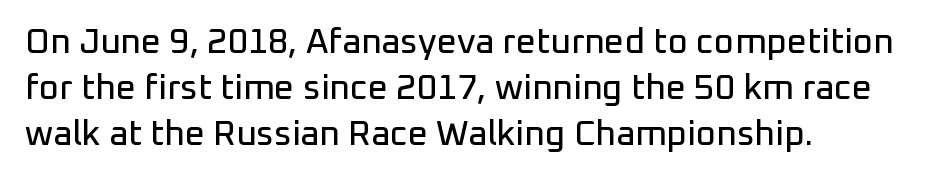
The image shows 35 px sans-serif type, upright; set left-aligned, normal line spacing (1.32x), normal letter spacing, not underlined; low stroke contrast and a medium x-height.
